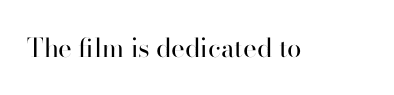
Q: Is the text bold? A: No.
Q: Is the text italic (slanted)? A: No, it is upright.
Q: Is the text underlined? A: No.
Q: Is the spacing between letters normal or unusually wide? A: Normal.
